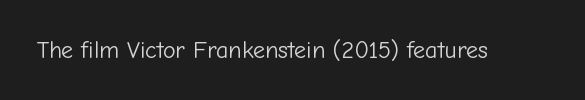
{"italic": "no", "bold": "no", "underline": "no", "letter_spacing": "normal", "letter_spacing_em": 0.0, "glyph_px": 24}
